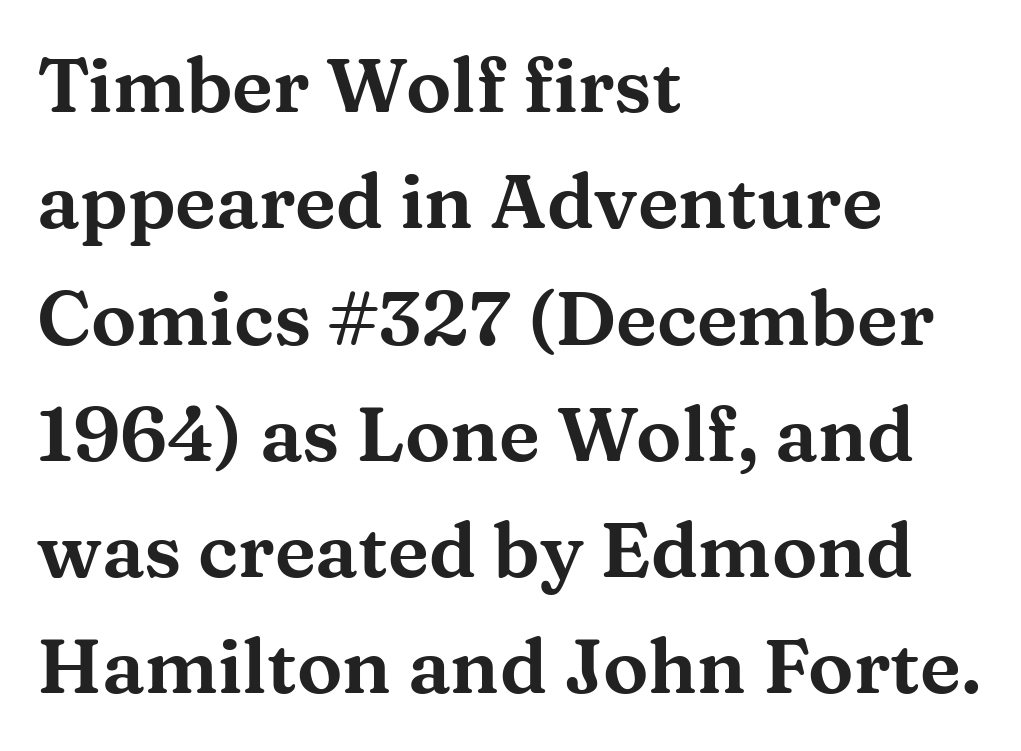
Q: Is the text italic (slanted)? A: No, it is upright.
Q: Is the typeface a serif or a sans-serif typeface? A: Serif.
Q: Is the text underlined? A: No.
Q: How is the paragraph aligned? A: Left-aligned.
Q: Is the spacing between letters normal or unusually wide? A: Normal.
Q: Is the spacing between lines tight, normal or loose? A: Normal.
Q: Width (condensed, normal, or wide)? A: Wide.
Q: Stroke contrast? A: Medium.
Q: x-height? A: Medium.
Q: Monospaced? A: No.
